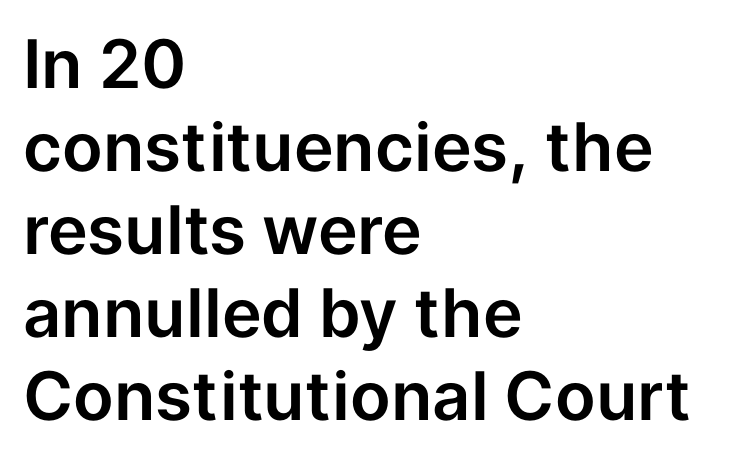
Q: Is the text italic (slanted)? A: No, it is upright.
Q: Is the typeface a serif or a sans-serif typeface? A: Sans-serif.
Q: Is the text underlined? A: No.
Q: How is the paragraph aligned? A: Left-aligned.
Q: Is the spacing between letters normal or unusually wide? A: Normal.
Q: Width (condensed, normal, or wide)? A: Normal.
Q: Stroke contrast? A: Low.
Q: x-height? A: Medium.
Q: Monospaced? A: No.
